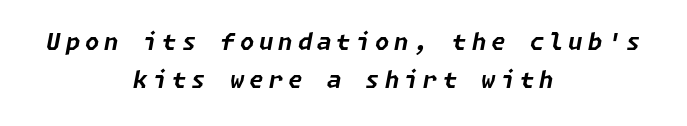
Q: Is the text bold? A: Yes.
Q: Is the text italic (slanted)? A: Yes, it leans right by about 11 degrees.
Q: Is the text underlined? A: No.
Q: How is the paragraph aligned? A: Centered.
Q: Is the spacing between letters normal or unusually wide? A: Unusually wide.
Q: Is the spacing between lines tight, normal or loose? A: Normal.
